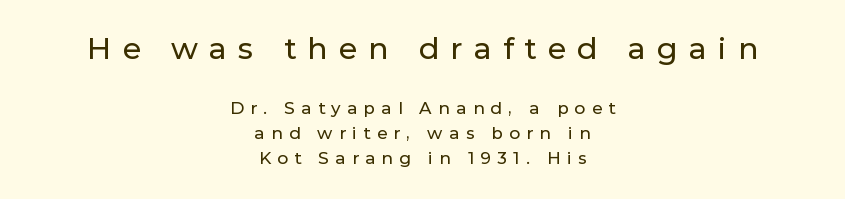
Q: Is the text italic (slanted)? A: No, it is upright.
Q: Is the typeface a serif or a sans-serif typeface? A: Sans-serif.
Q: Is the text underlined? A: No.
Q: How is the paragraph aligned? A: Centered.
Q: Is the spacing between letters normal or unusually wide? A: Unusually wide.
Q: Is the spacing between lines tight, normal or loose? A: Normal.
Q: Which block of text is set in a larger size, the first (top) or the second (bottom)? A: The first (top) one.
Q: Width (condensed, normal, or wide)? A: Normal.
Q: Stroke contrast? A: Low.
Q: x-height? A: Medium.
Q: Monospaced? A: No.
